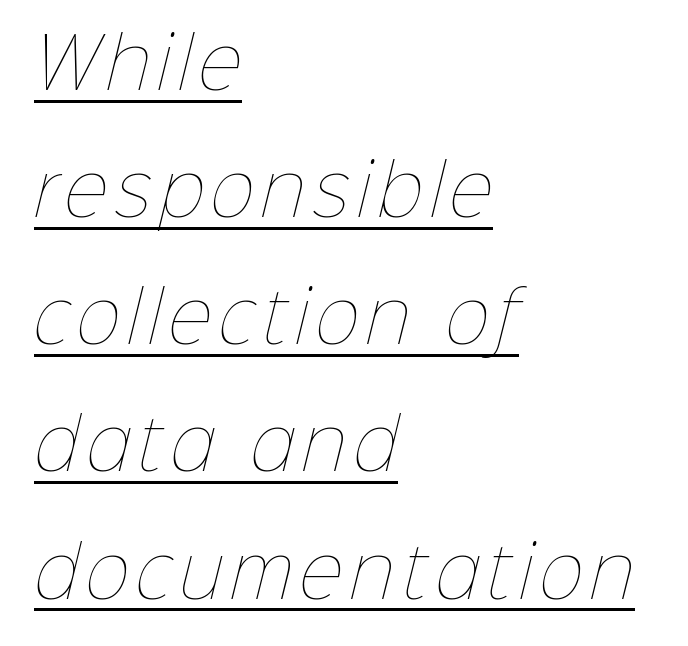
Q: Is the text bold? A: No.
Q: Is the text underlined? A: Yes.
Q: How is the paragraph aligned? A: Left-aligned.
Q: Width (condensed, normal, or wide)? A: Normal.
Q: Stroke contrast? A: Low.
Q: x-height? A: Medium.
Q: Monospaced? A: No.
